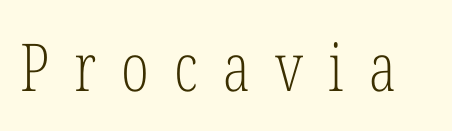
Q: Is the text bold? A: No.
Q: Is the text italic (slanted)? A: No, it is upright.
Q: Is the typeface a serif or a sans-serif typeface? A: Serif.
Q: Is the text underlined? A: No.
Q: Is the spacing between letters normal or unusually wide? A: Unusually wide.
Q: Width (condensed, normal, or wide)? A: Condensed.
Q: Stroke contrast? A: Low.
Q: x-height? A: Medium.
Q: Monospaced? A: No.
